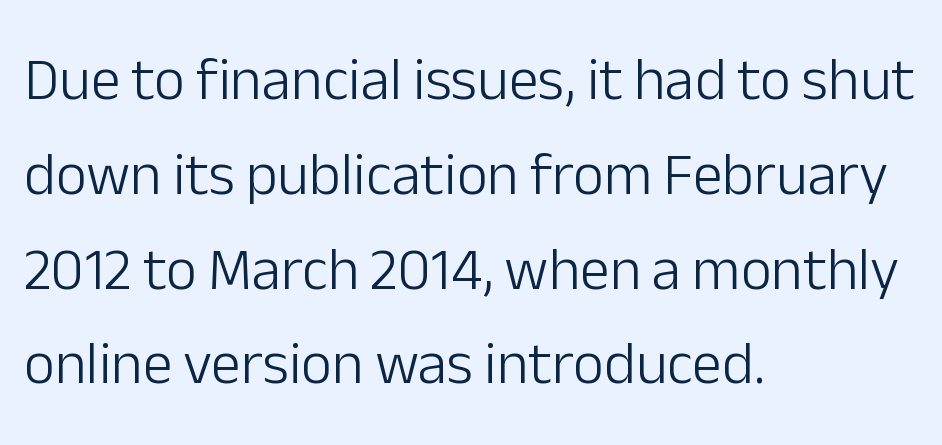
Q: Is the text bold? A: No.
Q: Is the text italic (slanted)? A: No, it is upright.
Q: Is the typeface a serif or a sans-serif typeface? A: Sans-serif.
Q: Is the text underlined? A: No.
Q: How is the paragraph aligned? A: Left-aligned.
Q: Is the spacing between letters normal or unusually wide? A: Normal.
Q: Is the spacing between lines tight, normal or loose? A: Normal.
Q: Width (condensed, normal, or wide)? A: Normal.
Q: Stroke contrast? A: Low.
Q: x-height? A: Medium.
Q: Monospaced? A: No.
